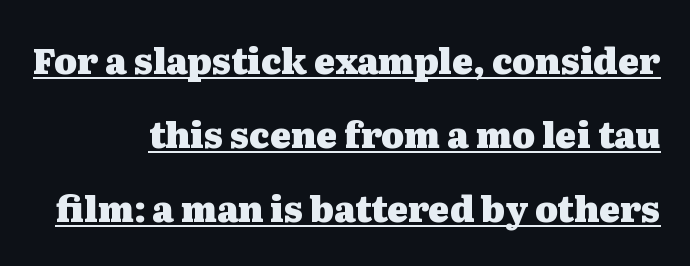
The image shows 35 px heavy, wide serif type, upright; set loose line spacing (2.12x), normal letter spacing, underlined; medium stroke contrast and a medium x-height.
